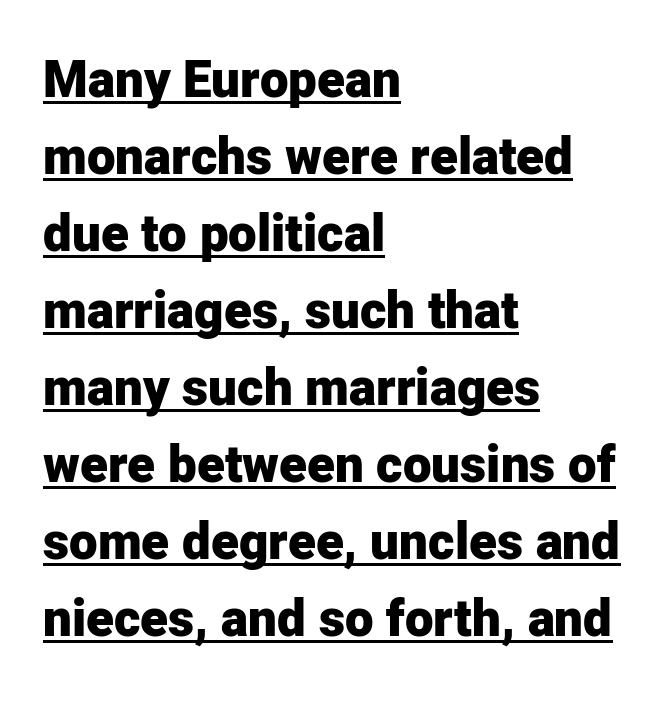
Q: Is the text bold? A: Yes.
Q: Is the text italic (slanted)? A: No, it is upright.
Q: Is the typeface a serif or a sans-serif typeface? A: Sans-serif.
Q: Is the text underlined? A: Yes.
Q: How is the paragraph aligned? A: Left-aligned.
Q: Is the spacing between letters normal or unusually wide? A: Normal.
Q: Is the spacing between lines tight, normal or loose? A: Normal.
Q: Width (condensed, normal, or wide)? A: Normal.
Q: Stroke contrast? A: Low.
Q: x-height? A: Medium.
Q: Monospaced? A: No.
